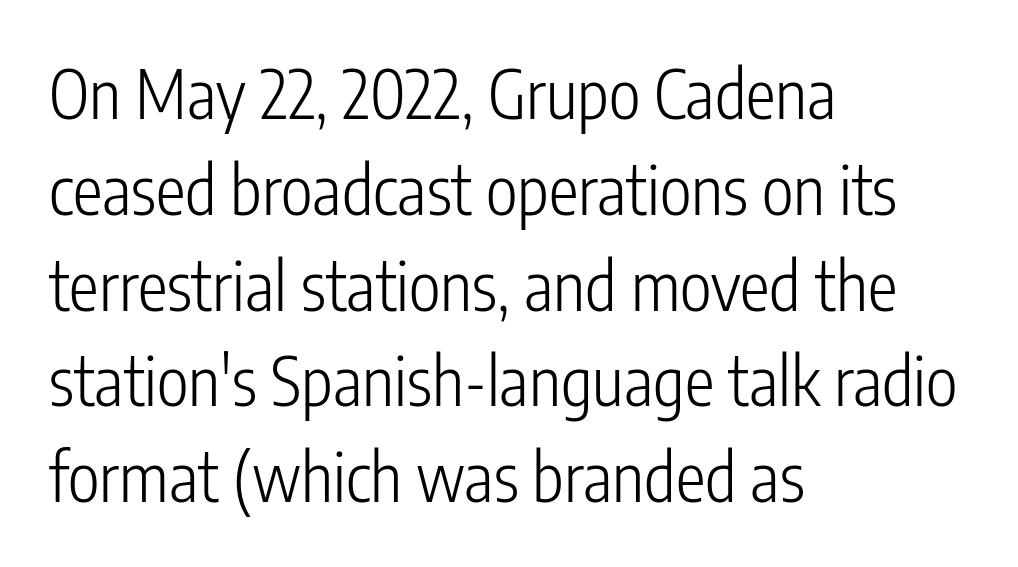
Q: Is the text bold? A: No.
Q: Is the text italic (slanted)? A: No, it is upright.
Q: Is the typeface a serif or a sans-serif typeface? A: Sans-serif.
Q: Is the text underlined? A: No.
Q: How is the paragraph aligned? A: Left-aligned.
Q: Is the spacing between letters normal or unusually wide? A: Normal.
Q: Is the spacing between lines tight, normal or loose? A: Normal.
Q: Width (condensed, normal, or wide)? A: Condensed.
Q: Stroke contrast? A: Low.
Q: x-height? A: Medium.
Q: Monospaced? A: No.
